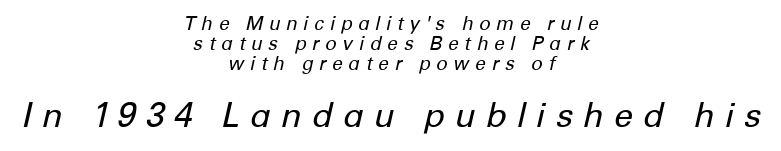
Q: Is the text bold? A: No.
Q: Is the text italic (slanted)? A: Yes, it leans right by about 12 degrees.
Q: Is the text underlined? A: No.
Q: How is the paragraph aligned? A: Centered.
Q: Is the spacing between letters normal or unusually wide? A: Unusually wide.
Q: Is the spacing between lines tight, normal or loose? A: Tight.
Q: Which block of text is set in a larger size, the first (top) or the second (bottom)? A: The second (bottom) one.
Q: Width (condensed, normal, or wide)? A: Normal.
Q: Stroke contrast? A: Low.
Q: x-height? A: Medium.
Q: Monospaced? A: No.
